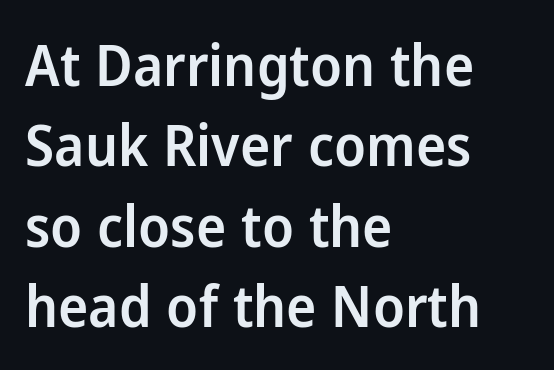
Decoration check: the copy has no underline. Classification — sans serif. The passage shown is semibold, sitting just below true bold. Varying glyph widths throughout — classic text-font behaviour. Notice how the stems are strictly vertical — no italics here.
